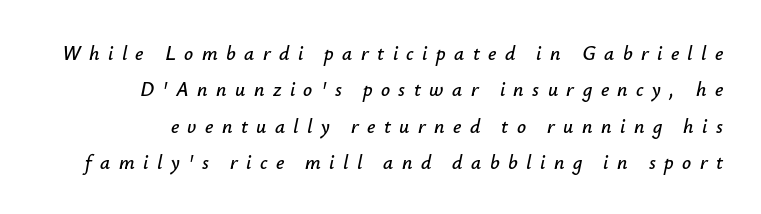
A bare baseline throughout the passage. Emphasis-style slanted type is in use. This rendering widens character spacing well past its baseline value.
